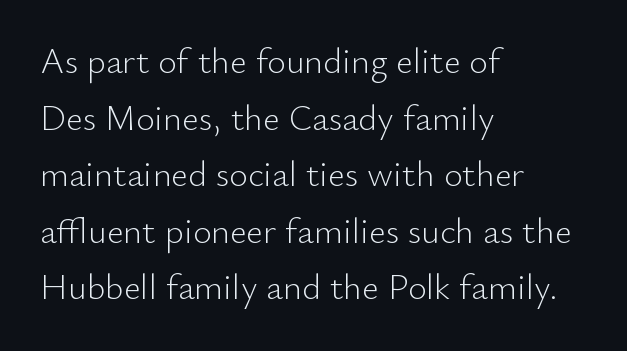
The image shows 36 px light sans-serif type, upright; set left-aligned, normal line spacing (1.57x), normal letter spacing, not underlined; low stroke contrast and a small x-height.
